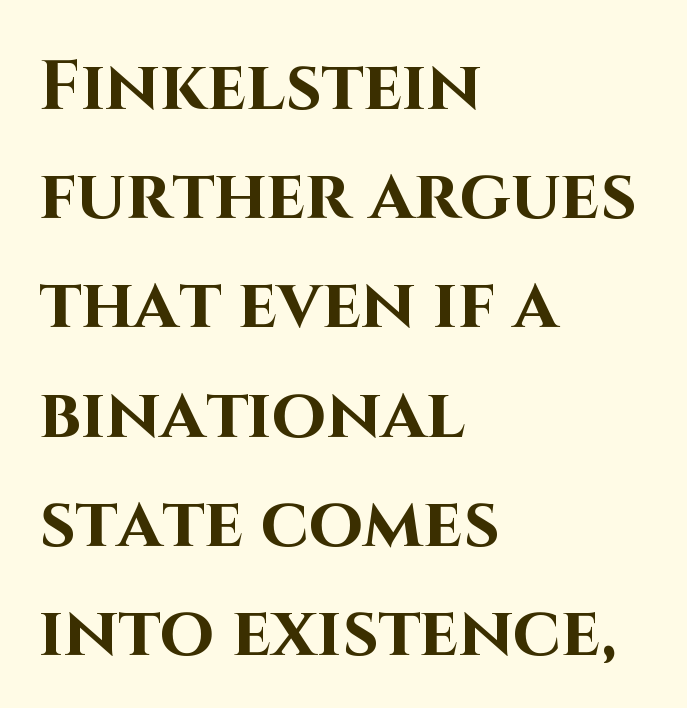
Q: Is the text bold? A: Yes.
Q: Is the text italic (slanted)? A: No, it is upright.
Q: Is the typeface a serif or a sans-serif typeface? A: Sans-serif.
Q: Is the text underlined? A: No.
Q: How is the paragraph aligned? A: Left-aligned.
Q: Is the spacing between letters normal or unusually wide? A: Normal.
Q: Is the spacing between lines tight, normal or loose? A: Normal.
Q: Width (condensed, normal, or wide)? A: Normal.
Q: Stroke contrast? A: High.
Q: x-height? A: Large.
Q: Monospaced? A: No.
